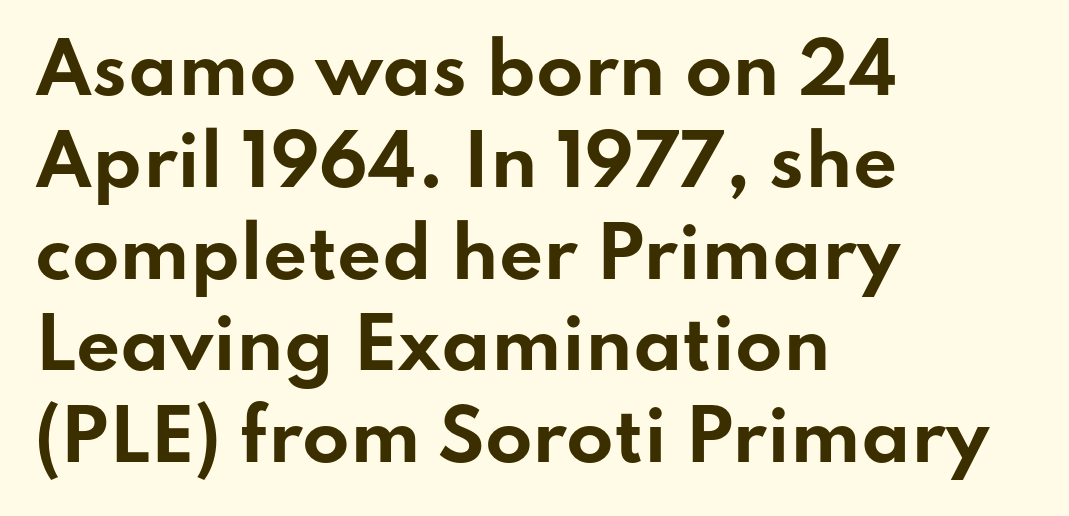
Q: Is the text bold? A: Yes.
Q: Is the text italic (slanted)? A: No, it is upright.
Q: Is the typeface a serif or a sans-serif typeface? A: Sans-serif.
Q: Is the text underlined? A: No.
Q: How is the paragraph aligned? A: Left-aligned.
Q: Is the spacing between letters normal or unusually wide? A: Normal.
Q: Is the spacing between lines tight, normal or loose? A: Normal.
Q: Width (condensed, normal, or wide)? A: Wide.
Q: Stroke contrast? A: Low.
Q: x-height? A: Small.
Q: Monospaced? A: No.
